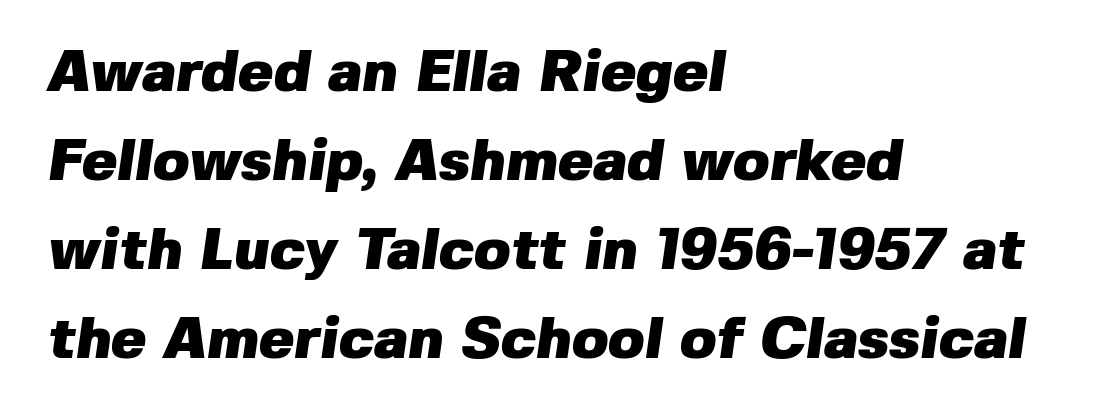
{"serif": "no", "bold": "yes", "weight": "heavy", "width": "normal", "stroke_contrast": "low", "x_height": "medium", "monospaced": "no", "underline": "no", "align": "left", "line_spacing": "normal", "line_spacing_ratio": 1.51, "letter_spacing": "normal", "letter_spacing_em": 0.0, "glyph_px": 59}
